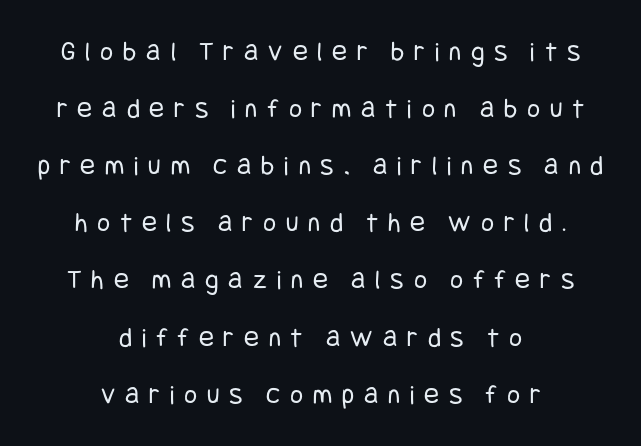
The image shows 28 px regular-weight, condensed sans-serif type, upright; set centered, loose line spacing (2.04x), unusually wide letter spacing (+0.35 em), not underlined; low stroke contrast and a large x-height.
